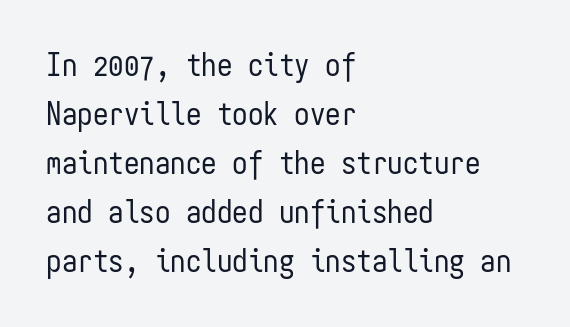
Spacing verdict: monospaced, one width for all characters. The letters stand upright; this is a roman face. The compositor pushed each line to the left boundary. No heavy texture on the line: the type isn't bold.
